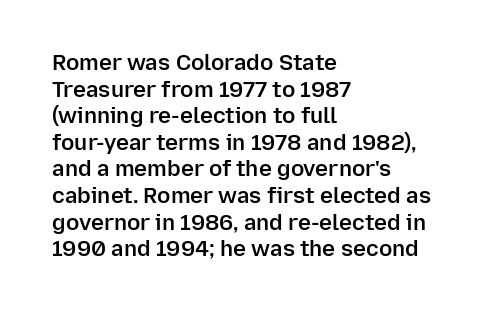
No word sits above an underline. The setting favours the left margin, as ordinary paragraphs usually do. This is the in-between weight designers call semibold or demi. This is the regular roman posture of the typeface. Observe the ordinary spacing: letters are neighbours, not strangers.
